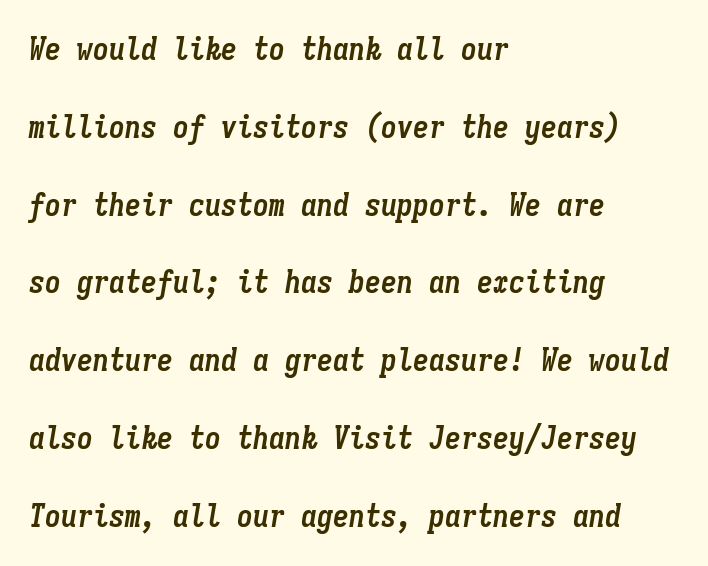
The image shows 32 px semibold, condensed type, italic (leaning right), monospaced; set left-aligned, loose line spacing (2.43x), normal letter spacing, not underlined; low stroke contrast and a medium x-height.
